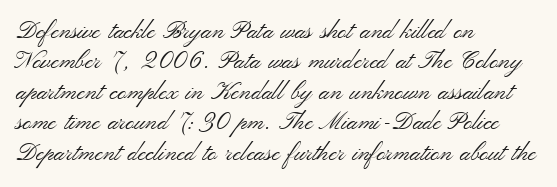
Q: Is the text bold? A: No.
Q: Is the text italic (slanted)? A: Yes.
Q: Is the text underlined? A: No.
Q: How is the paragraph aligned? A: Left-aligned.
Q: Is the spacing between letters normal or unusually wide? A: Normal.
Q: Is the spacing between lines tight, normal or loose? A: Normal.
